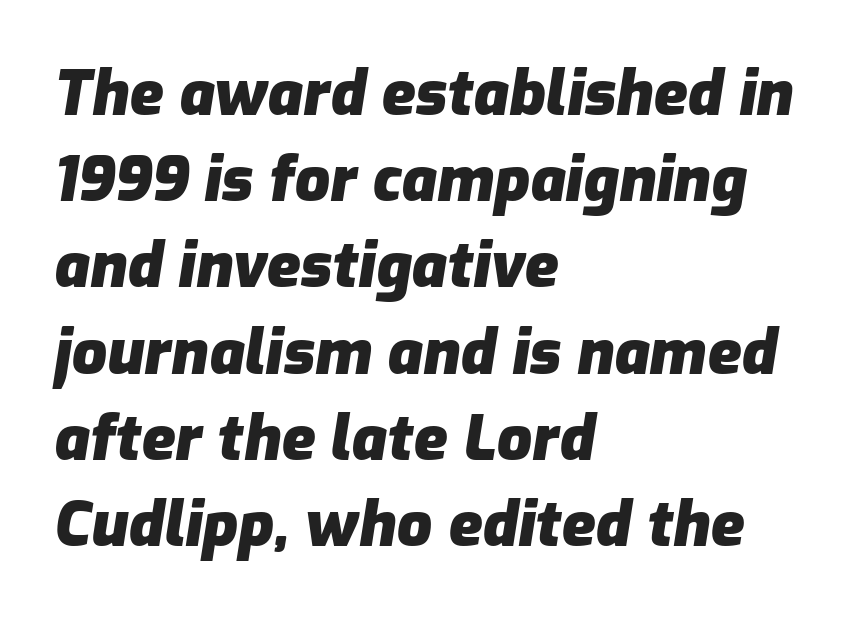
Q: Is the text bold? A: Yes.
Q: Is the text italic (slanted)? A: Yes, it leans right by about 9 degrees.
Q: Is the text underlined? A: No.
Q: How is the paragraph aligned? A: Left-aligned.
Q: Is the spacing between letters normal or unusually wide? A: Normal.
Q: Is the spacing between lines tight, normal or loose? A: Normal.
Q: Width (condensed, normal, or wide)? A: Normal.
Q: Stroke contrast? A: Low.
Q: x-height? A: Medium.
Q: Monospaced? A: No.
